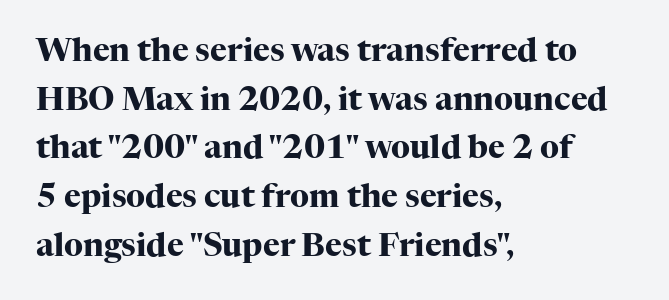
{"serif": "yes", "italic": "no", "bold": "yes", "weight": "heavy", "width": "normal", "stroke_contrast": "high", "x_height": "medium", "monospaced": "no", "underline": "no", "align": "left", "line_spacing": "normal", "line_spacing_ratio": 1.52, "letter_spacing": "normal", "letter_spacing_em": 0.0, "glyph_px": 32}
